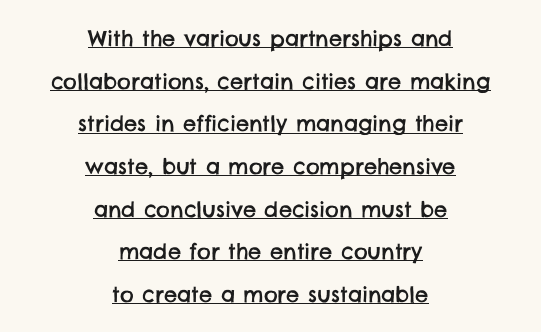
Q: Is the text underlined? A: Yes.
Q: How is the paragraph aligned? A: Centered.
Q: Is the spacing between letters normal or unusually wide? A: Normal.
Q: Is the spacing between lines tight, normal or loose? A: Loose.
